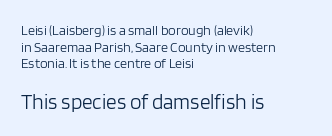
Q: Is the text bold? A: No.
Q: Is the text italic (slanted)? A: No, it is upright.
Q: Is the text underlined? A: No.
Q: How is the paragraph aligned? A: Left-aligned.
Q: Is the spacing between letters normal or unusually wide? A: Normal.
Q: Which block of text is set in a larger size, the first (top) or the second (bottom)? A: The second (bottom) one.
